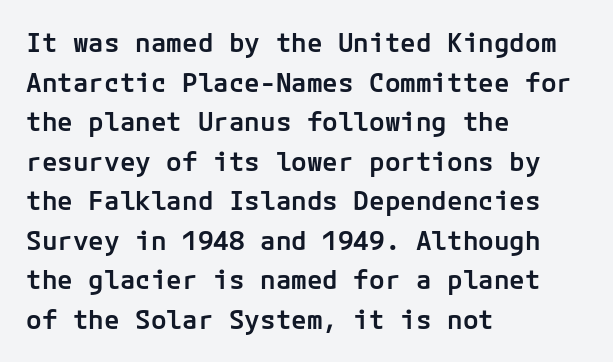
Q: Is the text bold? A: Semi-bold.
Q: Is the text italic (slanted)? A: No, it is upright.
Q: Is the text underlined? A: No.
Q: How is the paragraph aligned? A: Left-aligned.
Q: Is the spacing between letters normal or unusually wide? A: Normal.
Q: Is the spacing between lines tight, normal or loose? A: Normal.
